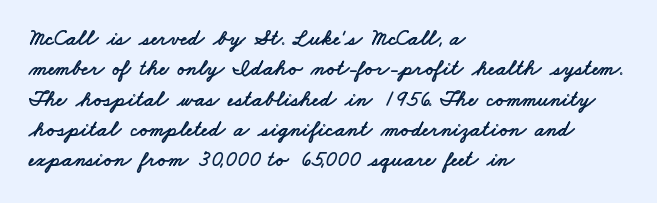
{"underline": "no", "align": "left", "line_spacing": "normal", "line_spacing_ratio": 1.38, "letter_spacing": "normal", "letter_spacing_em": 0.0, "glyph_px": 22}
